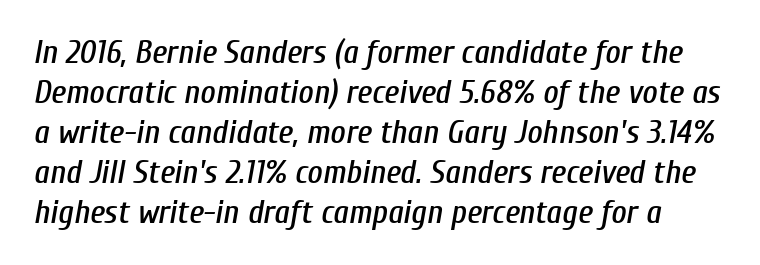
The image shows 33 px condensed type, italic (leaning right); set line spacing 1.21x, normal letter spacing, not underlined; low stroke contrast and a medium x-height.
